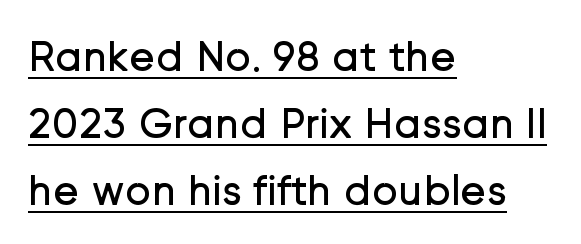
Spacing verdict: proportional, widths tailored to each character. The typeface has the unassuming heft of standard copy or less. You could call the tracking neutral — neither tight nor loose. A rule runs beneath these lines of type. Is the block centered? No — it sits flush against the left margin. Every stem runs plumb, perpendicular to the baseline.
